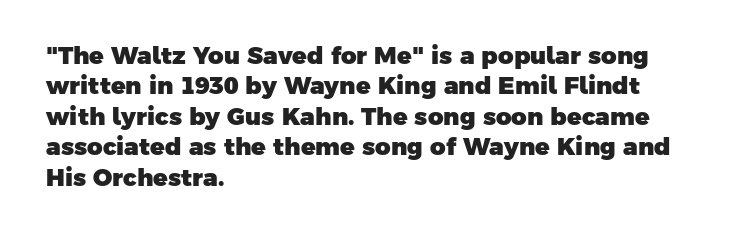
The image shows 24 px bold type; set left-aligned, normal line spacing (1.27x), normal letter spacing, not underlined.
